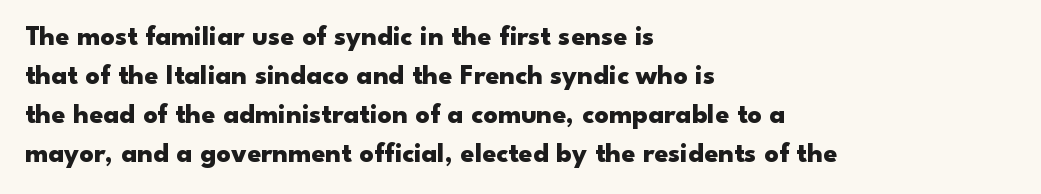
The image shows 28 px heavy, wide sans-serif type, upright; set left-aligned, normal line spacing (1.39x), normal letter spacing, not underlined; low stroke contrast and a small x-height.
